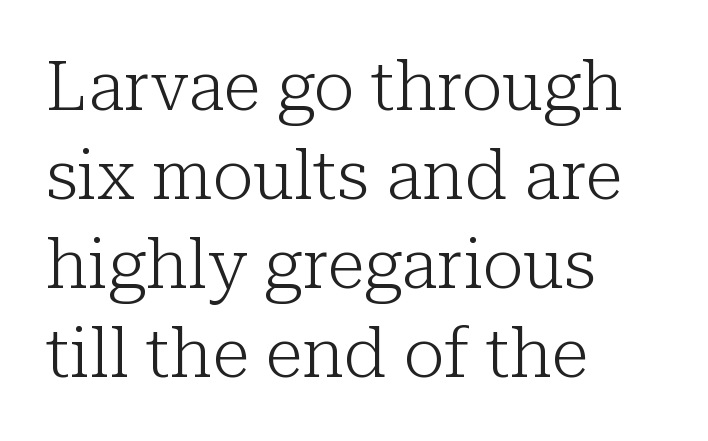
The image shows 69 px light serif type, upright; set left-aligned, normal line spacing (1.29x), normal letter spacing, not underlined; low stroke contrast and a medium x-height.
